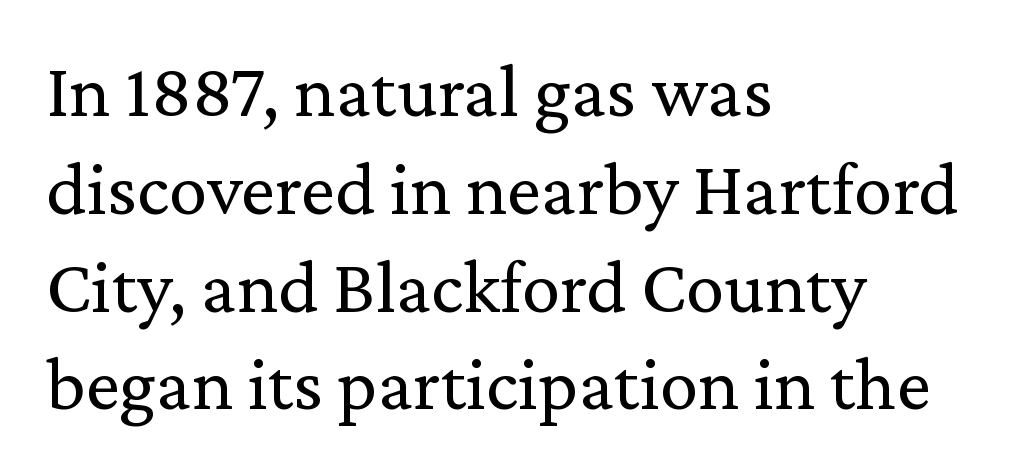
Notice how the passage keeps a crisp vertical edge on the left only. The face used here is seriffed, in the tradition of book romans. The letters look calm and open, with moderate or lighter stems. Looks like regular typesetting: each glyph gets only the width it needs. This rendering features lettering with no underline. Students, observe: this is what conventionally led text looks like.
